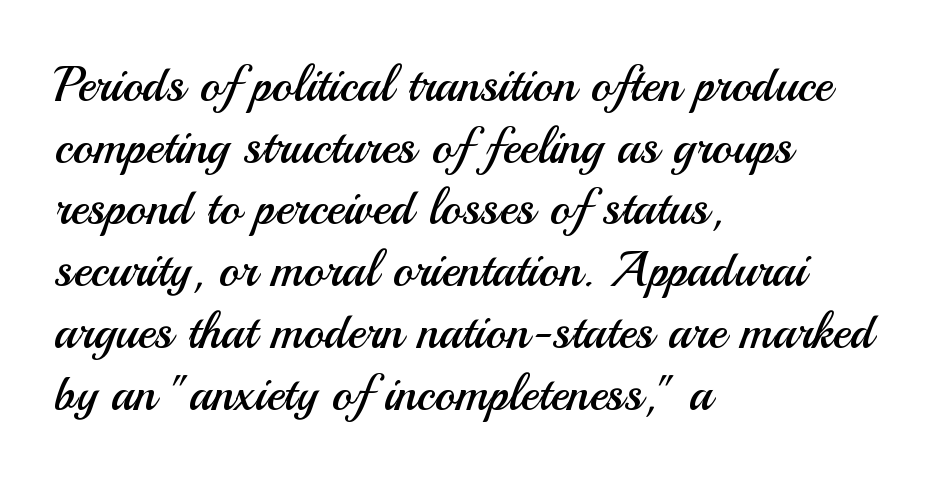
Q: Is the text bold? A: No.
Q: Is the text italic (slanted)? A: Yes.
Q: Is the typeface a serif or a sans-serif typeface? A: Sans-serif.
Q: Is the text underlined? A: No.
Q: How is the paragraph aligned? A: Left-aligned.
Q: Is the spacing between letters normal or unusually wide? A: Normal.
Q: Is the spacing between lines tight, normal or loose? A: Normal.
Q: Width (condensed, normal, or wide)? A: Normal.
Q: Stroke contrast? A: Medium.
Q: x-height? A: Small.
Q: Monospaced? A: No.
